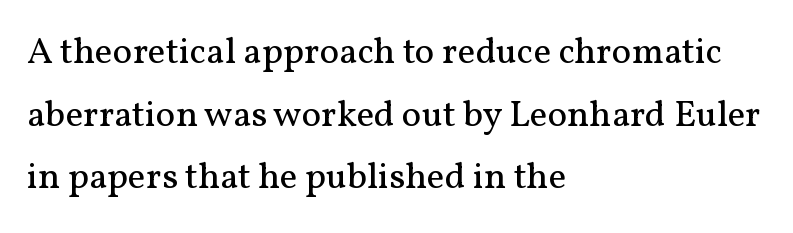
The image shows 37 px regular-weight serif type, upright; set left-aligned, normal line spacing (1.69x), normal letter spacing, not underlined; medium stroke contrast and a medium x-height.
